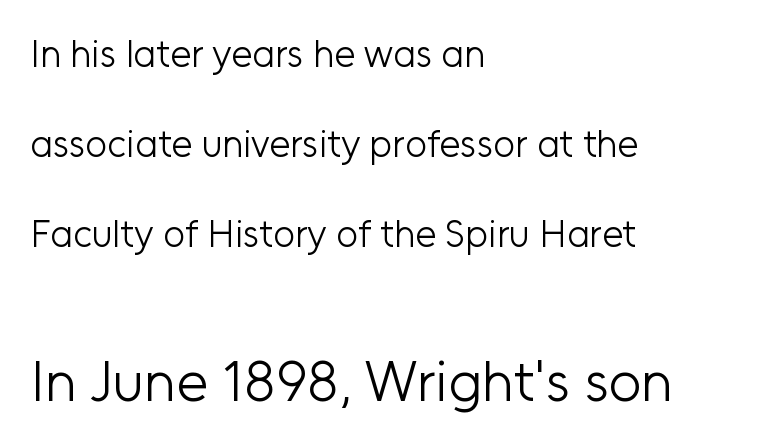
Q: Is the text bold? A: No.
Q: Is the text italic (slanted)? A: No, it is upright.
Q: Is the typeface a serif or a sans-serif typeface? A: Sans-serif.
Q: Is the text underlined? A: No.
Q: How is the paragraph aligned? A: Left-aligned.
Q: Is the spacing between letters normal or unusually wide? A: Normal.
Q: Is the spacing between lines tight, normal or loose? A: Loose.
Q: Which block of text is set in a larger size, the first (top) or the second (bottom)? A: The second (bottom) one.
Q: Width (condensed, normal, or wide)? A: Normal.
Q: Stroke contrast? A: Low.
Q: x-height? A: Medium.
Q: Monospaced? A: No.
